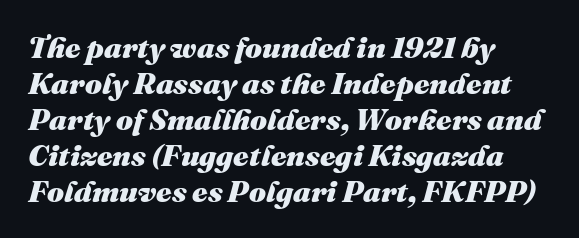
{"italic": "yes", "lean": "right", "slant_degrees": 16, "bold": "yes", "weight": "heavy", "width": "normal", "stroke_contrast": "medium", "x_height": "medium", "monospaced": "no", "underline": "no", "align": "left", "line_spacing_ratio": 1.2, "letter_spacing": "normal", "letter_spacing_em": 0.0, "glyph_px": 30}
